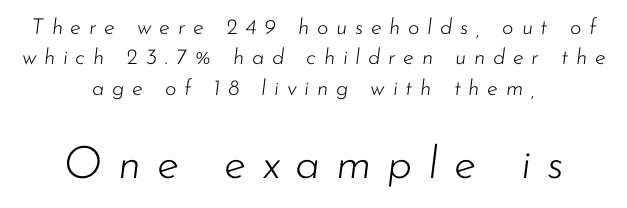
Q: Is the text bold? A: No.
Q: Is the text italic (slanted)? A: Yes, it leans right by about 7 degrees.
Q: Is the text underlined? A: No.
Q: How is the paragraph aligned? A: Centered.
Q: Is the spacing between letters normal or unusually wide? A: Unusually wide.
Q: Is the spacing between lines tight, normal or loose? A: Normal.
Q: Which block of text is set in a larger size, the first (top) or the second (bottom)? A: The second (bottom) one.
Q: Width (condensed, normal, or wide)? A: Normal.
Q: Stroke contrast? A: Low.
Q: x-height? A: Small.
Q: Monospaced? A: No.
